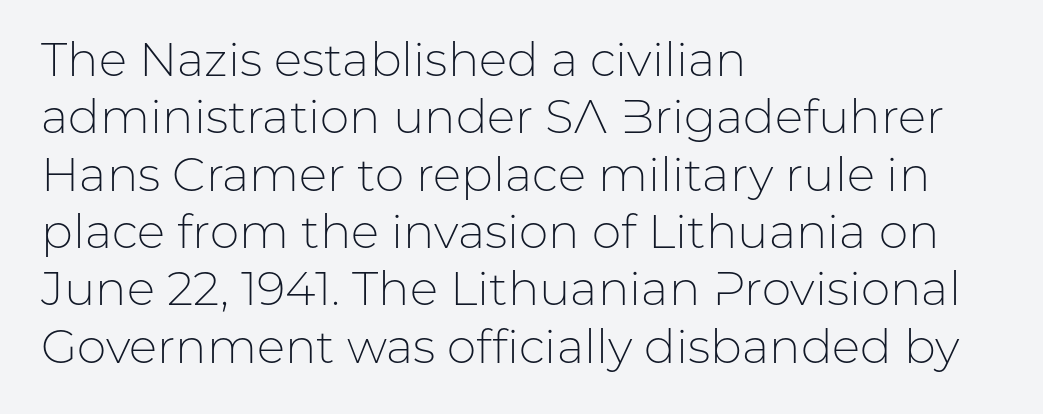
{"serif": "no", "italic": "no", "bold": "no", "weight": "light", "width": "normal", "stroke_contrast": "low", "x_height": "medium", "monospaced": "no", "underline": "no", "align": "left", "line_spacing_ratio": 1.22, "letter_spacing": "normal", "letter_spacing_em": 0.0, "glyph_px": 47}
